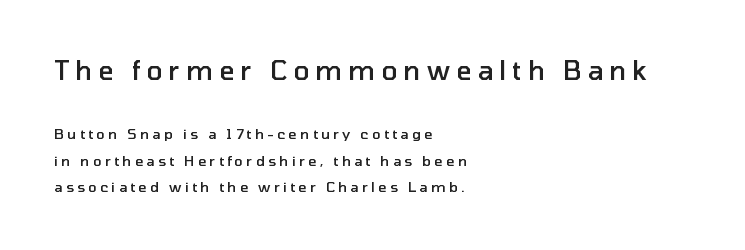
The gap between lines stays unmarked. This sample uses an upright cut, with every glyph sitting square on the baseline. Vertically, the passage feels expansive, rows floating well apart. The horizontal fit of the characters is loose and conspicuously gappy. On the weight axis this lands at semibold, roughly 600.
